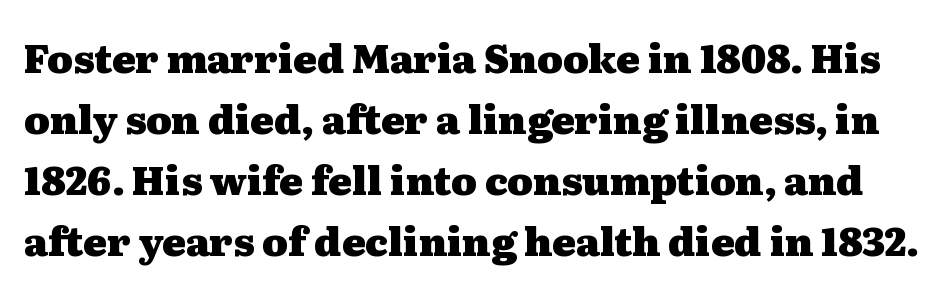
Q: Is the text bold? A: Yes.
Q: Is the text italic (slanted)? A: No, it is upright.
Q: Is the typeface a serif or a sans-serif typeface? A: Serif.
Q: Is the text underlined? A: No.
Q: Is the spacing between letters normal or unusually wide? A: Normal.
Q: Is the spacing between lines tight, normal or loose? A: Normal.
Q: Width (condensed, normal, or wide)? A: Wide.
Q: Stroke contrast? A: Medium.
Q: x-height? A: Medium.
Q: Monospaced? A: No.
